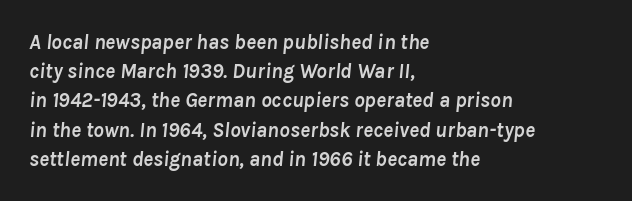
Nobody touched the tracking dial on this one. These lines sit exactly where default settings would place them. Stroke thickness is high; the sample reads as a true bold. Is the block centered? No — it sits flush against the left margin. Style check: oblique. Unmarked baselines from the first word to the last.
